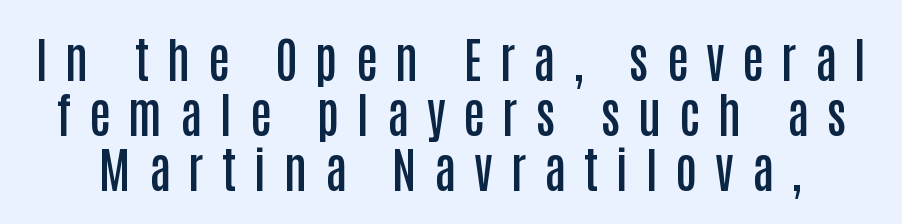
Bold? Not quite — semibold, heavier than regular but stopping short. Nothing sits at the stroke ends, so this counts as sans-serif. You can tell it's not italic because the verticals are truly vertical. Honestly, the rows look squashed on top of each other. Character widths vary here, with narrow letters taking less room than wide ones. The letterforms stand isolated, each surrounded by extra space.
